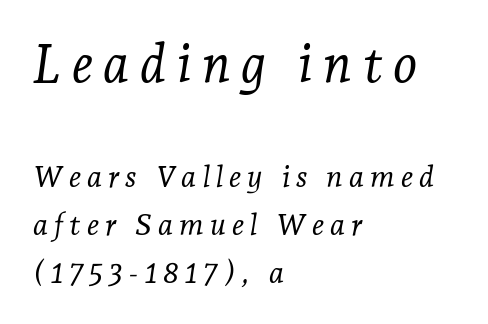
The image shows 52 px light serif type, italic (leaning right); set left-aligned, normal line spacing (1.6x), unusually wide letter spacing (+0.2 em), not underlined; the first (top) block is 1.73x larger; low stroke contrast and a medium x-height.
